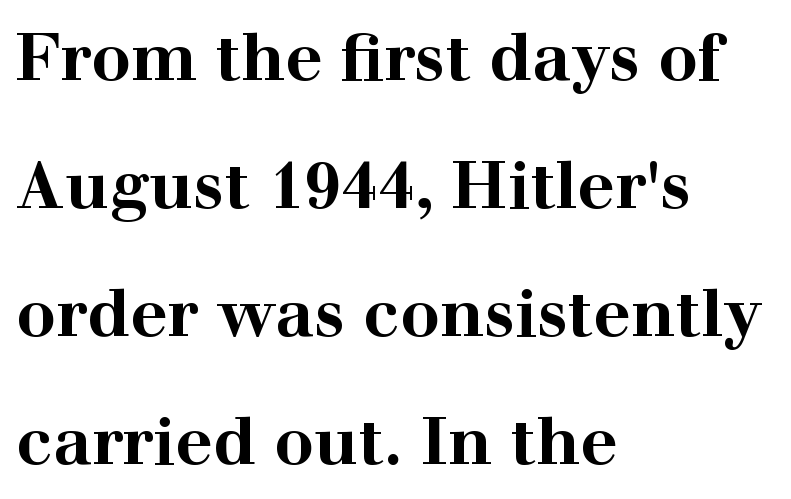
The image shows 66 px bold, wide serif type, upright; set left-aligned, loose line spacing (1.94x), normal letter spacing, not underlined; high stroke contrast and a medium x-height.
